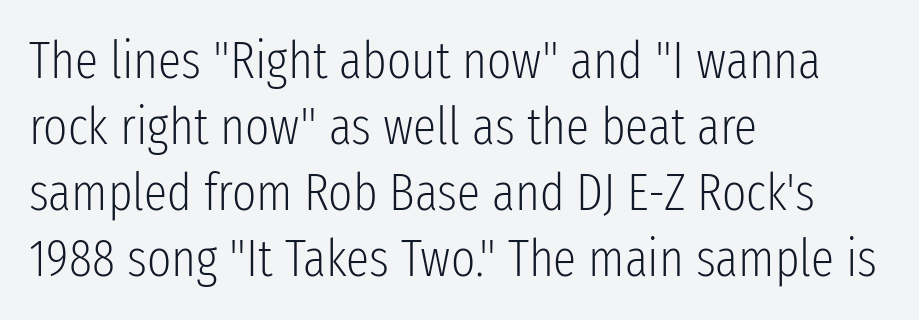
Letter spacing: default. Line spacing here is normal. The axis of the letterforms is exactly vertical. Type without underlining.
